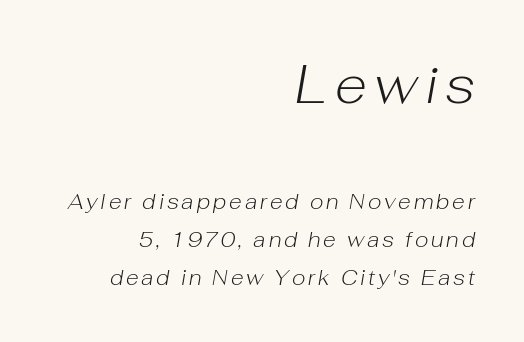
This layout puts the oversized block above and the modest block below. Notice how the passage keeps a crisp vertical edge on the right only. Every character sits at an angle, as italics do. Is the stroke heavy? The answer is a plain regular-or-lighter. Lines of text with bare space underneath.
